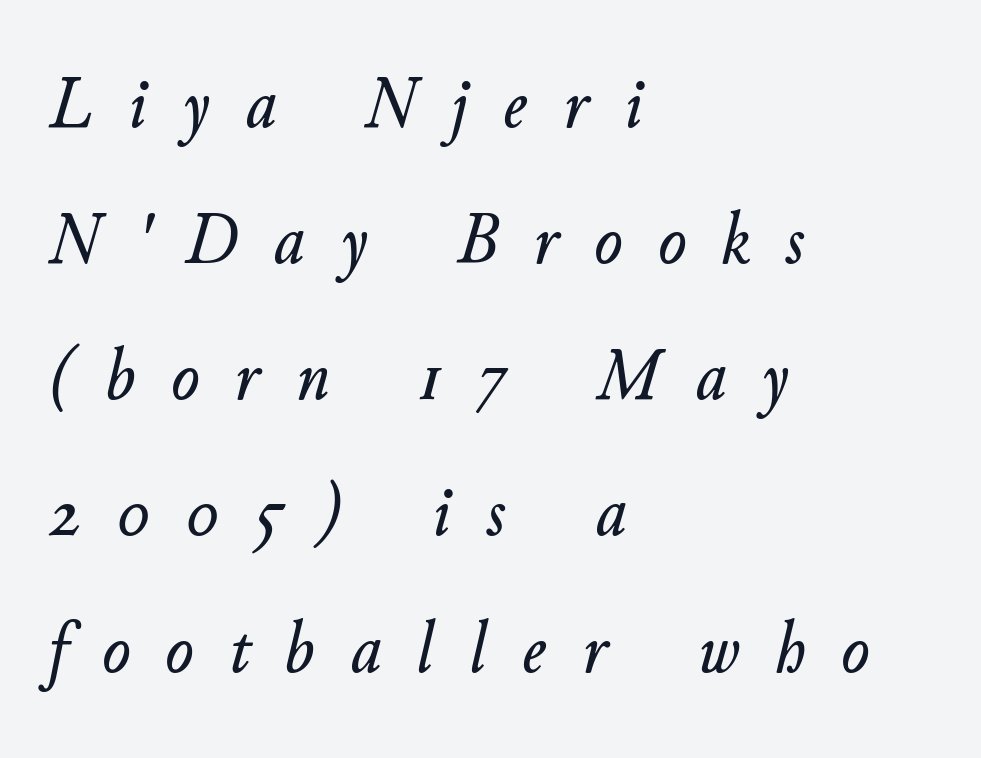
The image shows 74 px text type, italic (leaning right); set left-aligned, line spacing 1.84x, unusually wide letter spacing (+0.49 em), not underlined; low stroke contrast and a small x-height.
